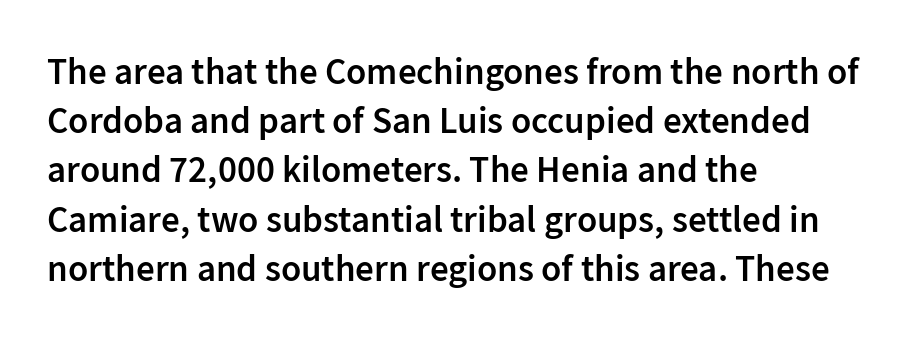
{"serif": "no", "italic": "no", "bold": "semi", "weight": "semibold", "width": "normal", "stroke_contrast": "low", "x_height": "medium", "monospaced": "no", "underline": "no", "align": "left", "line_spacing": "normal", "line_spacing_ratio": 1.33, "letter_spacing": "normal", "letter_spacing_em": 0.0, "glyph_px": 37}
